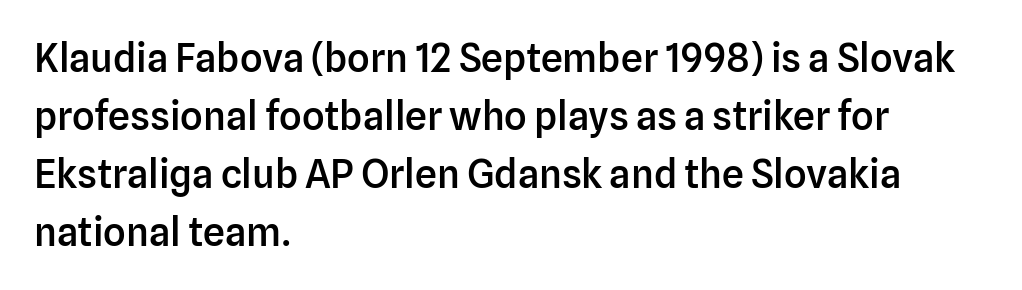
Q: Is the text bold? A: Semi-bold.
Q: Is the text italic (slanted)? A: No, it is upright.
Q: Is the typeface a serif or a sans-serif typeface? A: Sans-serif.
Q: Is the text underlined? A: No.
Q: How is the paragraph aligned? A: Left-aligned.
Q: Is the spacing between letters normal or unusually wide? A: Normal.
Q: Is the spacing between lines tight, normal or loose? A: Normal.
Q: Width (condensed, normal, or wide)? A: Normal.
Q: Stroke contrast? A: Low.
Q: x-height? A: Medium.
Q: Monospaced? A: No.
